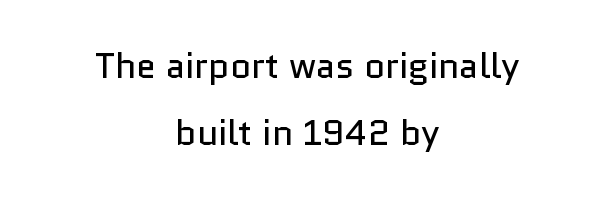
Q: Is the text bold? A: No.
Q: Is the text italic (slanted)? A: No, it is upright.
Q: Is the typeface a serif or a sans-serif typeface? A: Sans-serif.
Q: Is the text underlined? A: No.
Q: How is the paragraph aligned? A: Centered.
Q: Is the spacing between letters normal or unusually wide? A: Normal.
Q: Width (condensed, normal, or wide)? A: Normal.
Q: Stroke contrast? A: Low.
Q: x-height? A: Medium.
Q: Monospaced? A: No.
